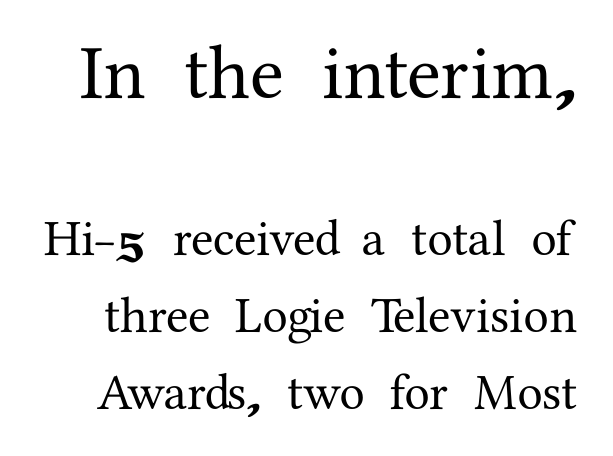
{"serif": "yes", "italic": "no", "width": "normal", "stroke_contrast": "medium", "x_height": "medium", "monospaced": "no", "underline": "no", "line_spacing": "normal", "line_spacing_ratio": 1.51, "letter_spacing": "normal", "letter_spacing_em": 0.0, "larger_block": "first", "size_ratio": 1.51, "glyph_px": 77}
